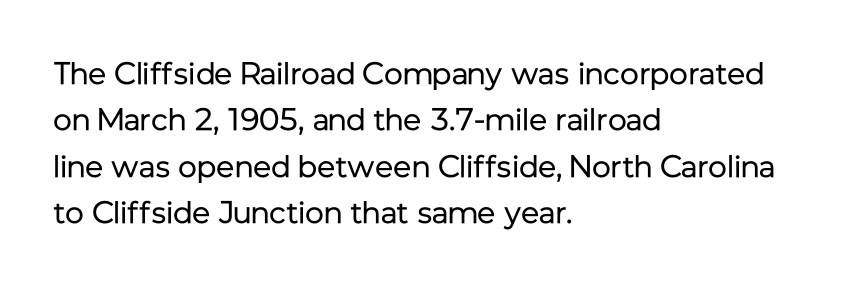
{"serif": "no", "italic": "no", "bold": "no", "weight": "regular", "width": "normal", "stroke_contrast": "low", "x_height": "medium", "monospaced": "no", "underline": "no", "align": "left", "line_spacing": "normal", "line_spacing_ratio": 1.5, "letter_spacing": "normal", "letter_spacing_em": 0.0, "glyph_px": 31}
